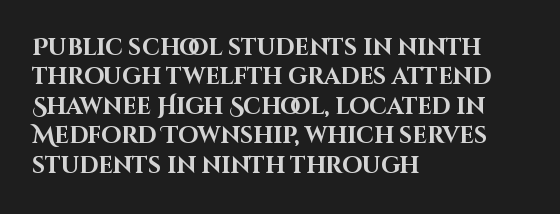
In terms of posture, this sample is upright. Whoever set this chose a conventional vertical rhythm. The space directly below the letters is spotless. A typesetter would call this zero additional tracking.
